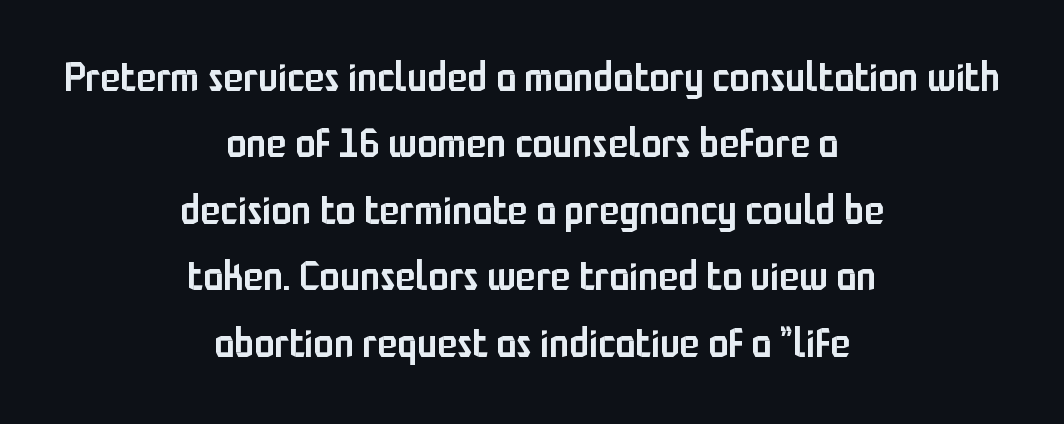
Q: Is the text bold? A: Semi-bold.
Q: Is the text italic (slanted)? A: No, it is upright.
Q: Is the typeface a serif or a sans-serif typeface? A: Sans-serif.
Q: Is the text underlined? A: No.
Q: How is the paragraph aligned? A: Centered.
Q: Is the spacing between letters normal or unusually wide? A: Normal.
Q: Is the spacing between lines tight, normal or loose? A: Normal.
Q: Width (condensed, normal, or wide)? A: Condensed.
Q: Stroke contrast? A: Low.
Q: x-height? A: Medium.
Q: Monospaced? A: No.
